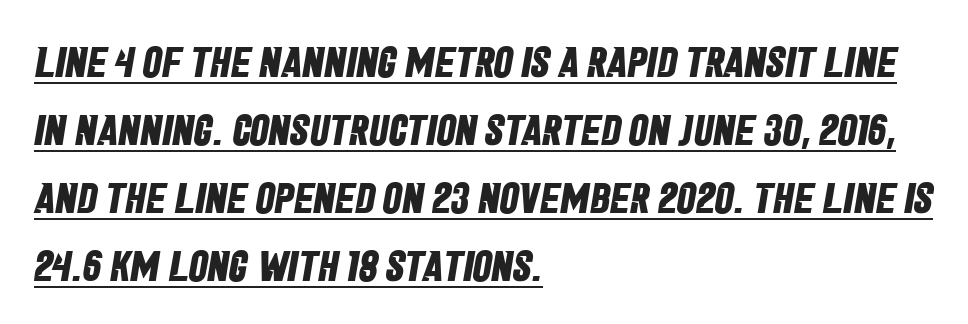
Q: Is the text bold? A: Yes.
Q: Is the typeface a serif or a sans-serif typeface? A: Sans-serif.
Q: Is the text underlined? A: Yes.
Q: How is the paragraph aligned? A: Left-aligned.
Q: Is the spacing between letters normal or unusually wide? A: Normal.
Q: Is the spacing between lines tight, normal or loose? A: Normal.
Q: Width (condensed, normal, or wide)? A: Condensed.
Q: Stroke contrast? A: Low.
Q: x-height? A: Large.
Q: Monospaced? A: No.
